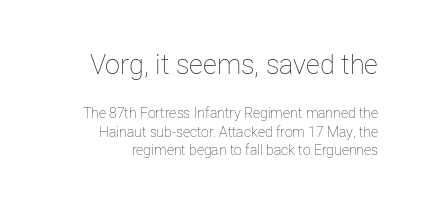
{"italic": "no", "bold": "no", "underline": "no", "align": "right", "line_spacing": "normal", "line_spacing_ratio": 1.34, "letter_spacing": "normal", "letter_spacing_em": 0.0, "larger_block": "first", "size_ratio": 1.93, "glyph_px": 27}
